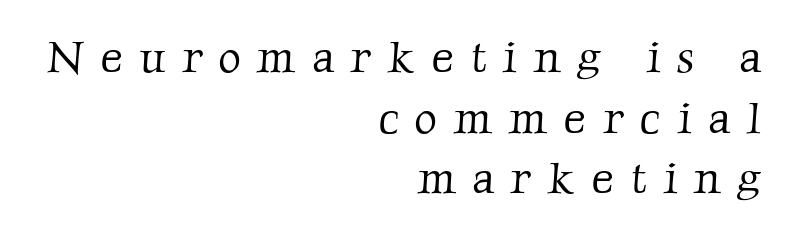
{"serif": "yes", "bold": "no", "weight": "light", "width": "normal", "stroke_contrast": "low", "x_height": "medium", "monospaced": "no", "underline": "no", "align": "right", "line_spacing": "normal", "line_spacing_ratio": 1.38, "letter_spacing": "wide", "letter_spacing_em": 0.37, "glyph_px": 44}
